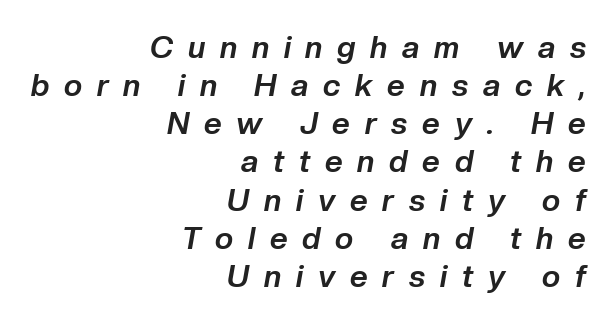
{"italic": "yes", "lean": "right", "slant_degrees": 10, "bold": "yes", "weight": "bold", "width": "normal", "stroke_contrast": "low", "x_height": "medium", "monospaced": "no", "underline": "no", "align": "right", "line_spacing_ratio": 1.23, "letter_spacing": "wide", "letter_spacing_em": 0.48, "glyph_px": 31}
